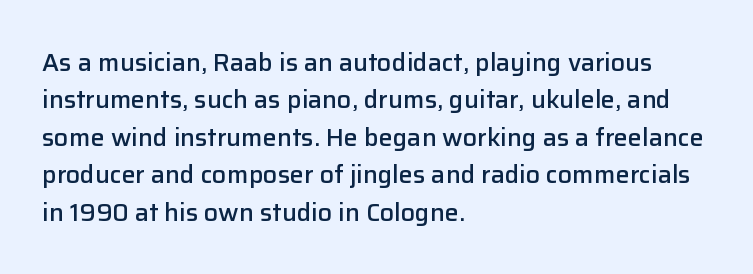
Standard letterfit; no display-style spreading of the glyphs. A bare baseline throughout the passage. Baseline-to-baseline distance is the conventional proportion of letter height. The axis of the letterforms is exactly vertical. The passage shown is semibold, sitting just below true bold. The lines are quadded left.
